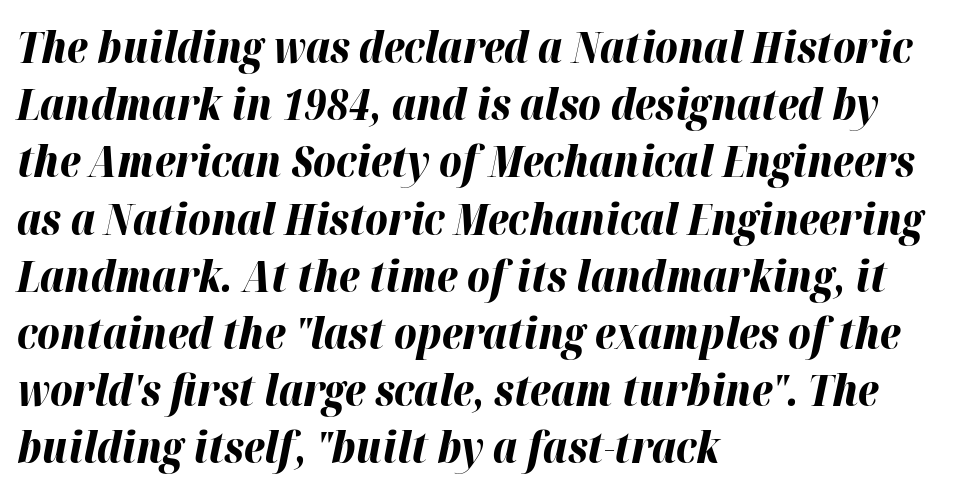
The image shows 43 px bold type, italic (leaning right); set left-aligned, normal line spacing (1.33x), normal letter spacing, not underlined; high stroke contrast and a medium x-height.
